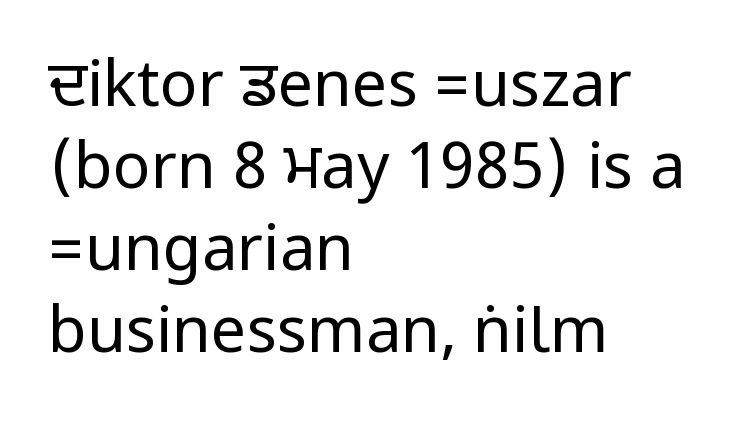
Q: Is the text bold? A: No.
Q: Is the text italic (slanted)? A: No, it is upright.
Q: Is the typeface a serif or a sans-serif typeface? A: Sans-serif.
Q: Is the text underlined? A: No.
Q: How is the paragraph aligned? A: Left-aligned.
Q: Is the spacing between letters normal or unusually wide? A: Normal.
Q: Is the spacing between lines tight, normal or loose? A: Normal.
Q: Width (condensed, normal, or wide)? A: Condensed.
Q: Stroke contrast? A: Low.
